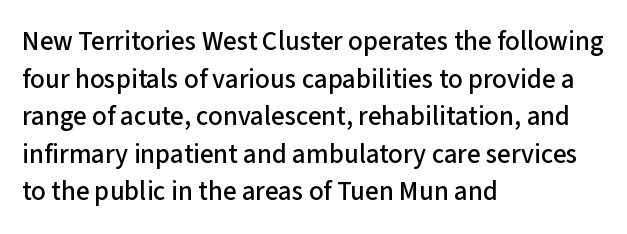
{"italic": "no", "underline": "no", "align": "left", "line_spacing": "normal", "line_spacing_ratio": 1.39, "letter_spacing": "normal", "letter_spacing_em": 0.0, "glyph_px": 27}
